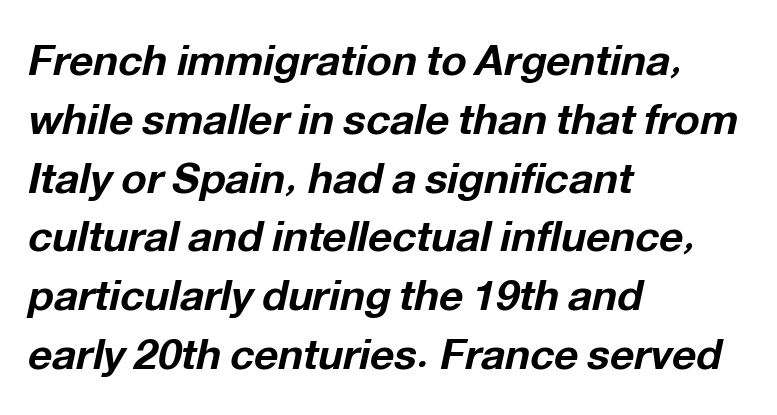
Q: Is the text bold? A: Yes.
Q: Is the text italic (slanted)? A: Yes, it leans right by about 12 degrees.
Q: Is the text underlined? A: No.
Q: How is the paragraph aligned? A: Left-aligned.
Q: Is the spacing between letters normal or unusually wide? A: Normal.
Q: Is the spacing between lines tight, normal or loose? A: Normal.
Q: Width (condensed, normal, or wide)? A: Normal.
Q: Stroke contrast? A: Low.
Q: x-height? A: Medium.
Q: Monospaced? A: No.
